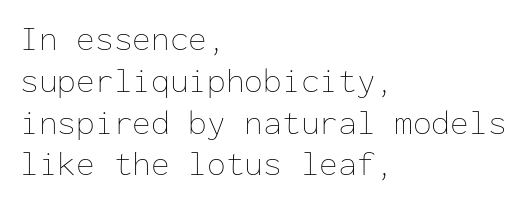
Nope, not italic — everything's standing straight. Letters rest on an invisible, unmarked baseline. Line starts are locked; line ends wander. Note the uniform advance width — an 'i' takes as much space as an 'm'. The line texture is even and compact thanks to regular tracking. The typeface has the unassuming heft of standard copy or less.
